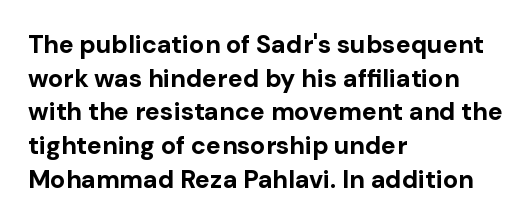
{"italic": "no", "bold": "yes", "underline": "no", "align": "left", "line_spacing": "normal", "line_spacing_ratio": 1.35, "letter_spacing": "normal", "letter_spacing_em": 0.0, "glyph_px": 25}
